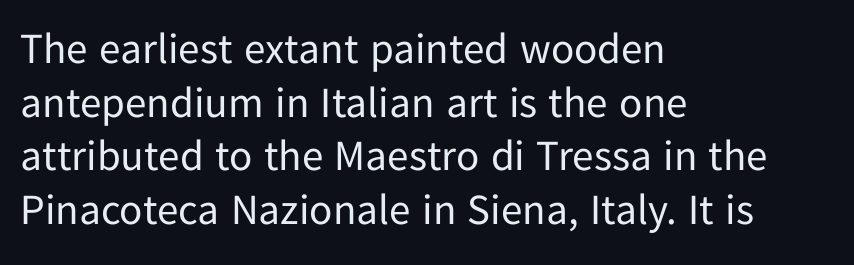
{"serif": "no", "italic": "no", "bold": "no", "weight": "regular", "width": "normal", "stroke_contrast": "low", "x_height": "medium", "monospaced": "no", "underline": "no", "align": "left", "line_spacing": "normal", "line_spacing_ratio": 1.25, "letter_spacing": "normal", "letter_spacing_em": 0.0, "glyph_px": 43}
